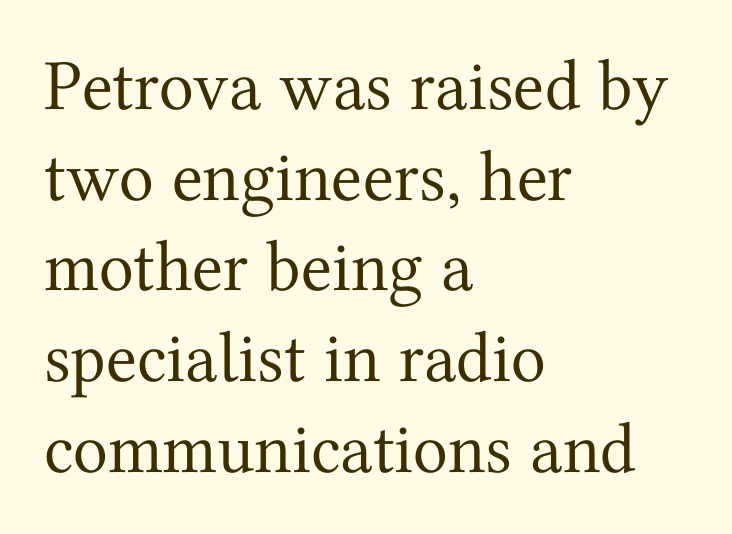
Q: Is the text bold? A: No.
Q: Is the text italic (slanted)? A: No, it is upright.
Q: Is the typeface a serif or a sans-serif typeface? A: Serif.
Q: Is the text underlined? A: No.
Q: How is the paragraph aligned? A: Left-aligned.
Q: Is the spacing between letters normal or unusually wide? A: Normal.
Q: Is the spacing between lines tight, normal or loose? A: Normal.
Q: Width (condensed, normal, or wide)? A: Normal.
Q: Stroke contrast? A: Medium.
Q: x-height? A: Medium.
Q: Monospaced? A: No.
